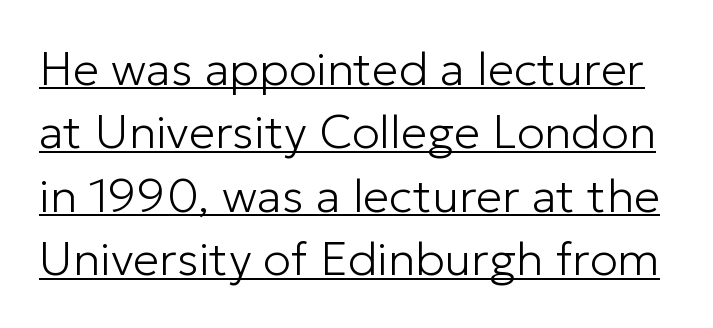
{"serif": "no", "italic": "no", "bold": "no", "weight": "light", "width": "normal", "stroke_contrast": "low", "x_height": "medium", "monospaced": "no", "underline": "yes", "line_spacing": "normal", "line_spacing_ratio": 1.35, "letter_spacing": "normal", "letter_spacing_em": 0.0, "glyph_px": 47}
